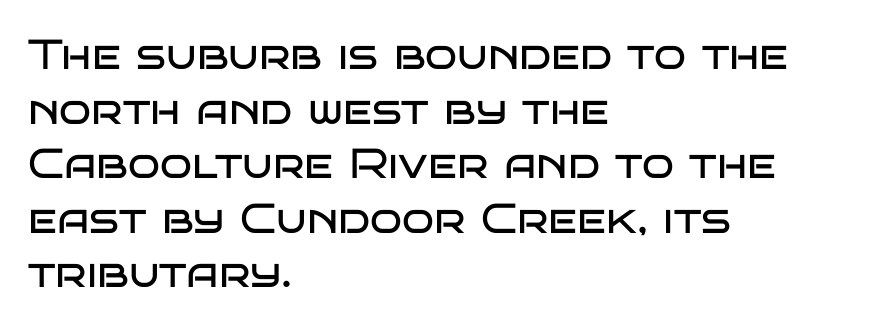
The image shows 42 px regular-weight, wide sans-serif type, upright; set left-aligned, normal line spacing (1.3x), normal letter spacing, not underlined; low stroke contrast and a large x-height.
